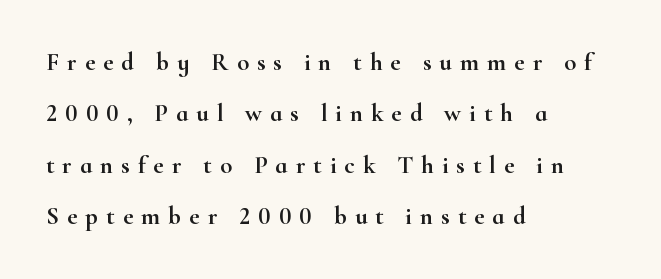
Q: Is the text italic (slanted)? A: No, it is upright.
Q: Is the text underlined? A: No.
Q: How is the paragraph aligned? A: Left-aligned.
Q: Is the spacing between letters normal or unusually wide? A: Unusually wide.
Q: Is the spacing between lines tight, normal or loose? A: Loose.
